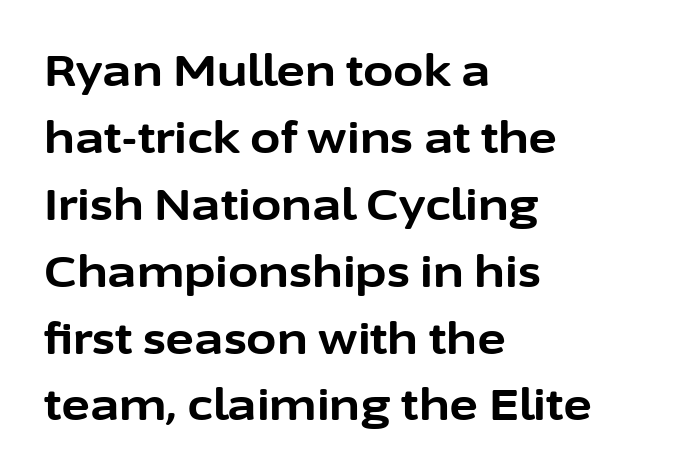
{"serif": "no", "italic": "no", "bold": "yes", "weight": "bold", "width": "normal", "stroke_contrast": "low", "x_height": "medium", "monospaced": "no", "underline": "no", "align": "left", "line_spacing": "normal", "line_spacing_ratio": 1.52, "letter_spacing": "normal", "letter_spacing_em": 0.0, "glyph_px": 44}
